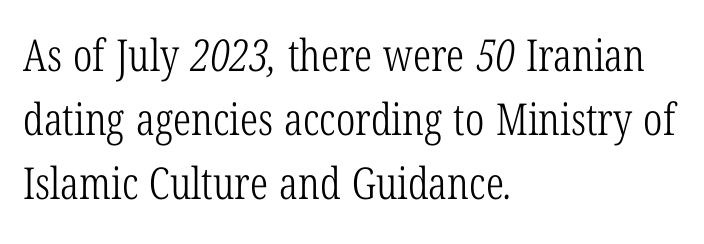
{"serif": "yes", "bold": "no", "weight": "light", "width": "condensed", "stroke_contrast": "low", "x_height": "medium", "monospaced": "no", "underline": "no", "align": "left", "line_spacing": "normal", "line_spacing_ratio": 1.45, "letter_spacing": "normal", "letter_spacing_em": 0.0, "glyph_px": 44}
